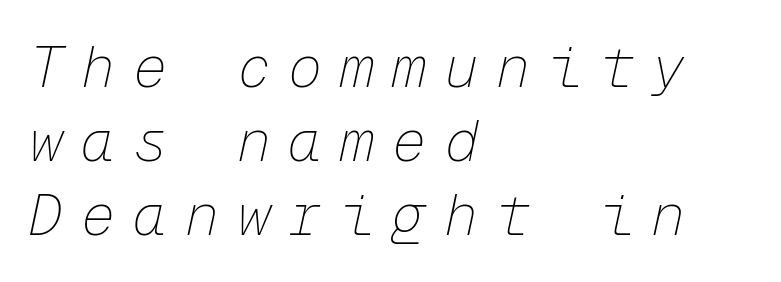
A normal amount of white space separates one row of letters from the next. Underlining? Definitely not there. These lines are rendered in a fixed-pitch font. The font's italic variant was chosen for this text. This sample is left-justified, so line endings fall wherever the words run out. No extra ink here — the face is not bold.
